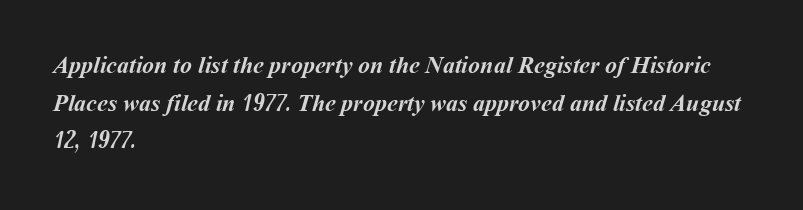
The typesetter chose a ragged-right arrangement here. Heavy, bold letterforms. A normal amount of white space separates one row of letters from the next. A clean baseline with only descenders dipping below it.
